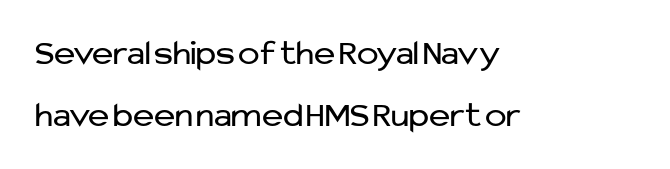
The image shows 36 px regular-weight sans-serif type, upright; set left-aligned, line spacing 1.72x, normal letter spacing, not underlined; low stroke contrast and a medium x-height.
